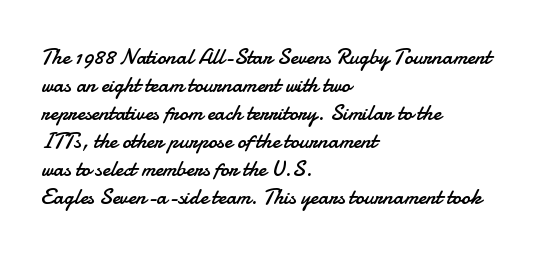
The image shows 22 px text type; set left-aligned, normal line spacing (1.27x), normal letter spacing, not underlined.
